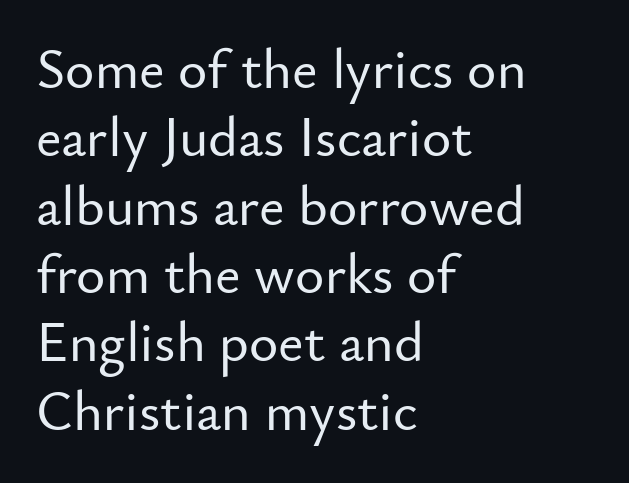
The image shows 56 px sans-serif type, upright; set left-aligned, line spacing 1.22x, normal letter spacing, not underlined; low stroke contrast and a small x-height.
